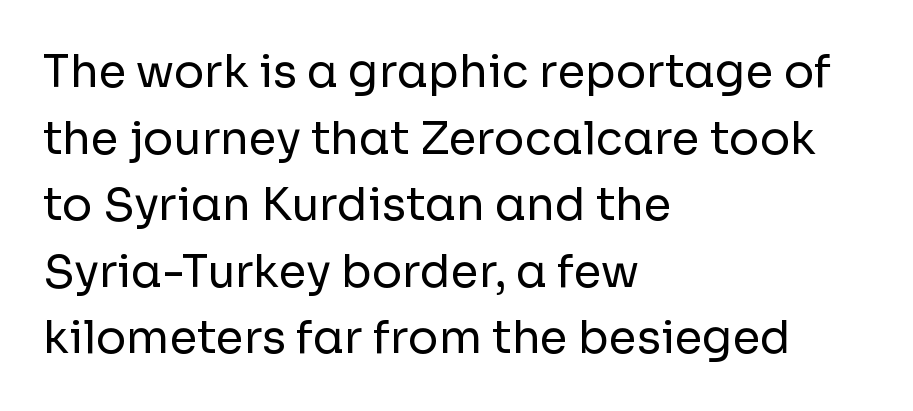
These lines are rendered in a variable-pitch font. No feet cap the strokes, marking this as sans-serif type. Is the type heavy? It reads as light-to-regular instead. Posture: upright roman.
